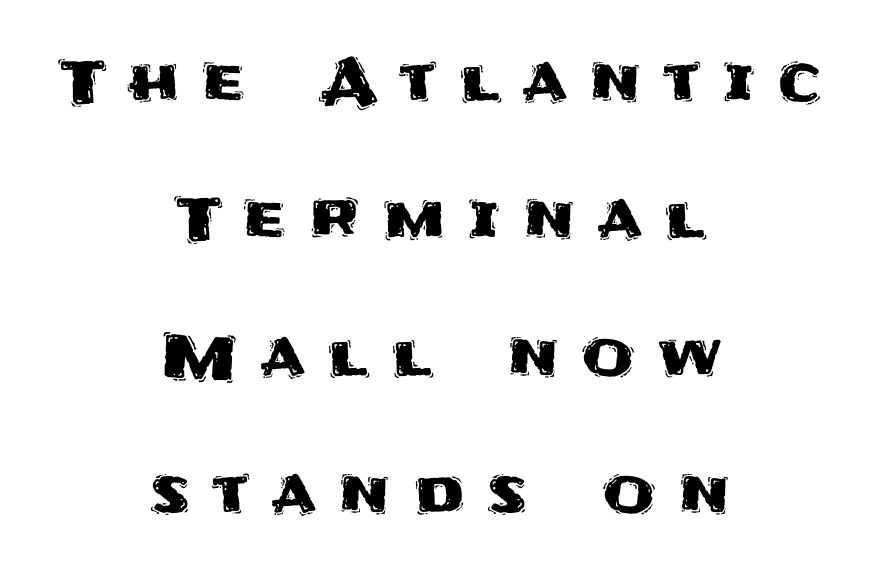
{"serif": "no", "italic": "no", "width": "normal", "stroke_contrast": "medium", "x_height": "large", "monospaced": "no", "underline": "no", "align": "center", "line_spacing": "loose", "line_spacing_ratio": 2.29, "letter_spacing": "wide", "letter_spacing_em": 0.38, "glyph_px": 60}
